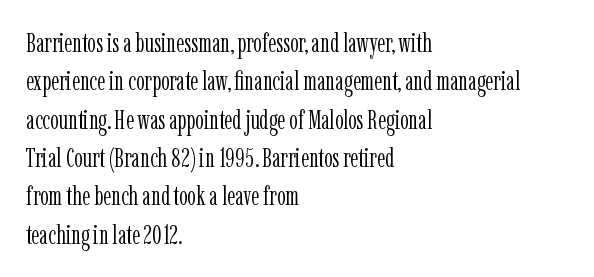
Every row of glyphs begins at an identical x-position on the left. A roman cut, with each character standing at attention. Does the leading feel generous? No, just average. The tracking reads as untouched default to a designer's eye.
